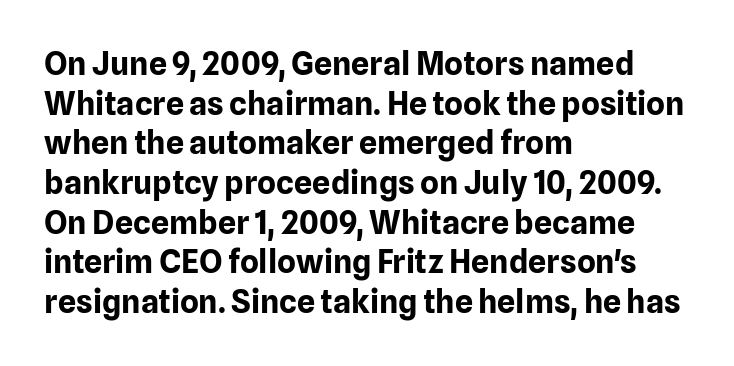
The rendering keeps characters at their native spacing. The characters display no serif detailing; their extremities are plain. The paragraph shown leans on its left margin. The font's upright variant was chosen for this text. Every letter is thick-stroked: bold, no question. Character widths vary here, with narrow letters taking less room than wide ones.
